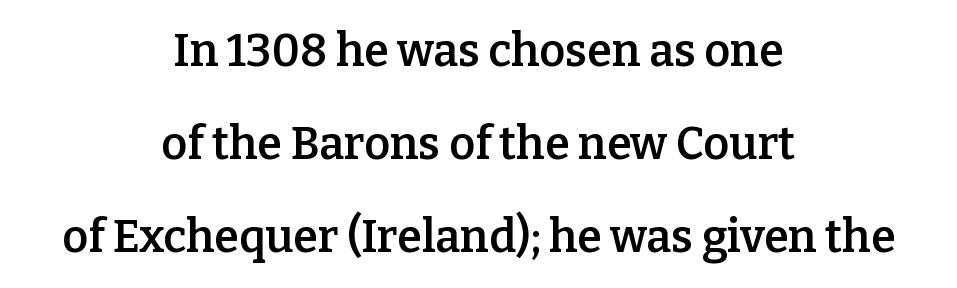
The image shows 45 px semibold serif type, upright; set centered, loose line spacing (2.07x), normal letter spacing, not underlined; low stroke contrast and a medium x-height.
